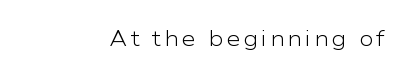
Q: Is the text bold? A: No.
Q: Is the text italic (slanted)? A: No, it is upright.
Q: Is the text underlined? A: No.
